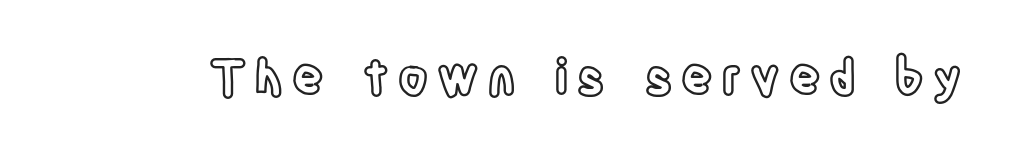
The string is rendered with underlining switched off. These lines are rendered in a variable-pitch font. Every stem runs plumb, perpendicular to the baseline.
